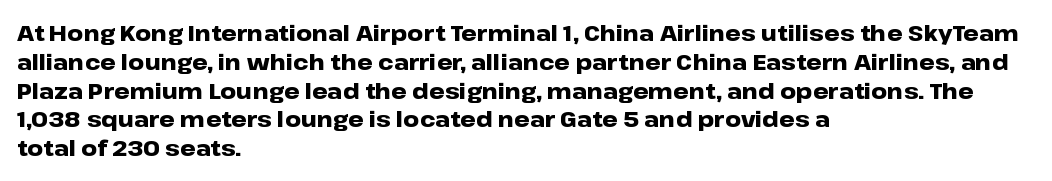
The image shows 22 px bold type, upright; set left-aligned, normal line spacing (1.31x), normal letter spacing, not underlined.
